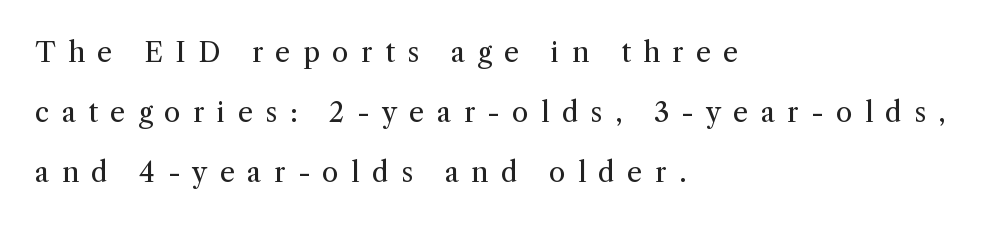
Q: Is the text bold? A: No.
Q: Is the text italic (slanted)? A: No, it is upright.
Q: Is the text underlined? A: No.
Q: How is the paragraph aligned? A: Left-aligned.
Q: Is the spacing between letters normal or unusually wide? A: Unusually wide.
Q: Is the spacing between lines tight, normal or loose? A: Loose.
